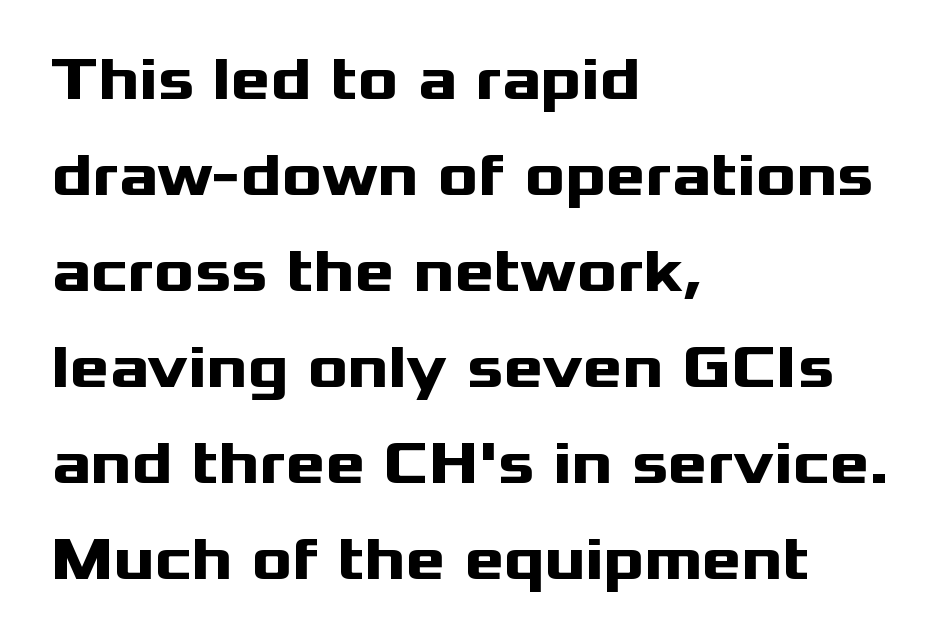
{"serif": "no", "italic": "no", "bold": "yes", "weight": "heavy", "width": "wide", "stroke_contrast": "medium", "x_height": "medium", "monospaced": "no", "underline": "no", "align": "left", "line_spacing": "normal", "line_spacing_ratio": 1.6, "letter_spacing": "normal", "letter_spacing_em": 0.0, "glyph_px": 60}
